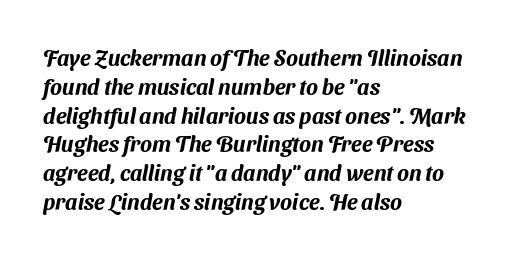
Honestly, the row spacing looks completely unremarkable. Anything drawn beneath the words? Only blank space. A student would call this left alignment; a typographer would say flush left, rag right. Default kerning and tracking; the words read as compact shapes.
